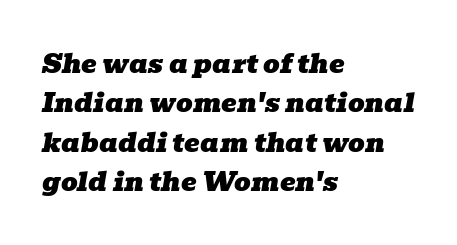
The image shows 26 px text type, italic (leaning right); set left-aligned, normal line spacing (1.51x), normal letter spacing, not underlined.
